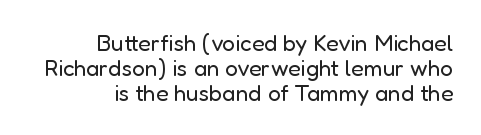
{"italic": "no", "bold": "no", "underline": "no", "align": "right", "line_spacing": "tight", "line_spacing_ratio": 1.08, "letter_spacing": "normal", "letter_spacing_em": 0.0, "glyph_px": 23}
